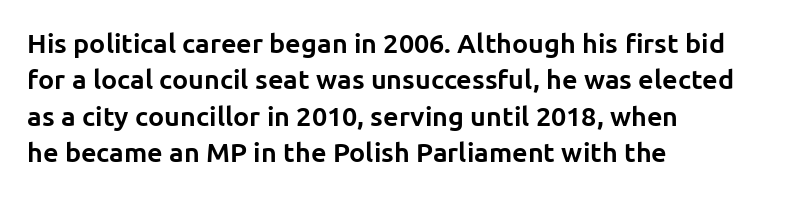
Q: Is the text bold? A: Yes.
Q: Is the text italic (slanted)? A: No, it is upright.
Q: Is the text underlined? A: No.
Q: How is the paragraph aligned? A: Left-aligned.
Q: Is the spacing between letters normal or unusually wide? A: Normal.
Q: Is the spacing between lines tight, normal or loose? A: Normal.
